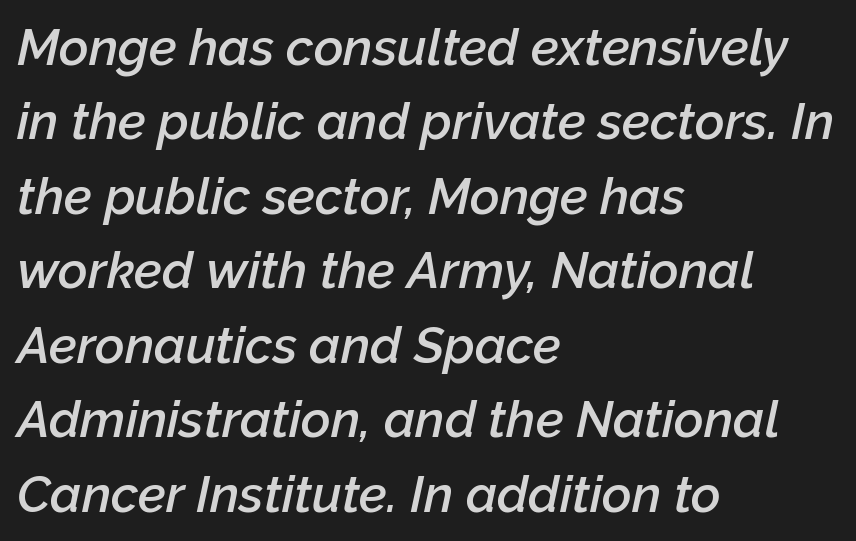
Q: Is the text bold? A: Semi-bold.
Q: Is the text italic (slanted)? A: Yes, it leans right by about 12 degrees.
Q: Is the text underlined? A: No.
Q: How is the paragraph aligned? A: Left-aligned.
Q: Is the spacing between letters normal or unusually wide? A: Normal.
Q: Is the spacing between lines tight, normal or loose? A: Normal.
Q: Width (condensed, normal, or wide)? A: Normal.
Q: Stroke contrast? A: Low.
Q: x-height? A: Medium.
Q: Monospaced? A: No.
